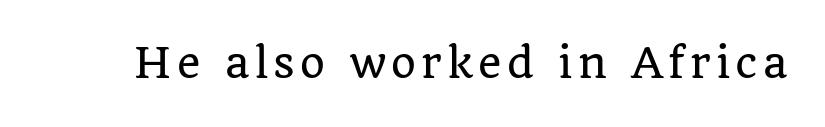
The image shows 40 px serif type, upright; set not underlined; low stroke contrast and a large x-height.
